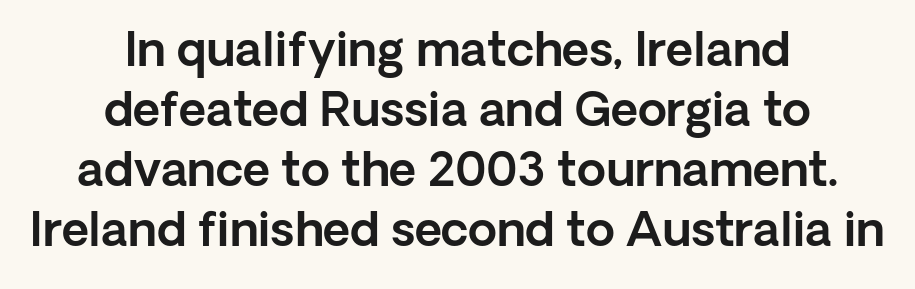
The image shows 47 px sans-serif type, upright; set centered, normal line spacing (1.28x), normal letter spacing, not underlined; a medium x-height.
